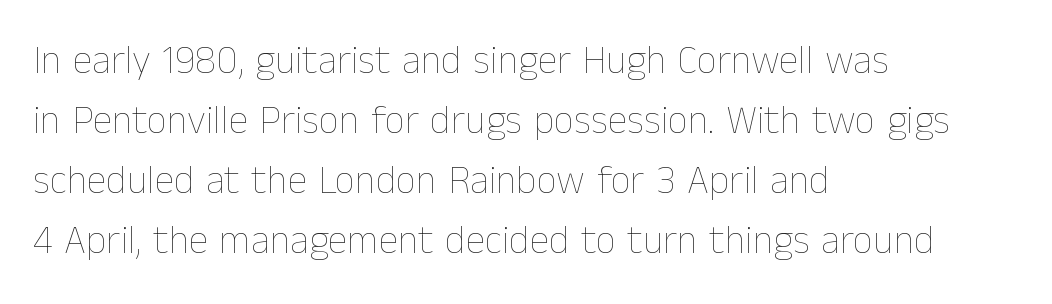
Q: Is the text bold? A: No.
Q: Is the text italic (slanted)? A: No, it is upright.
Q: Is the text underlined? A: No.
Q: How is the paragraph aligned? A: Left-aligned.
Q: Is the spacing between letters normal or unusually wide? A: Normal.
Q: Is the spacing between lines tight, normal or loose? A: Normal.
Q: Width (condensed, normal, or wide)? A: Normal.
Q: Stroke contrast? A: Low.
Q: x-height? A: Medium.
Q: Monospaced? A: No.
